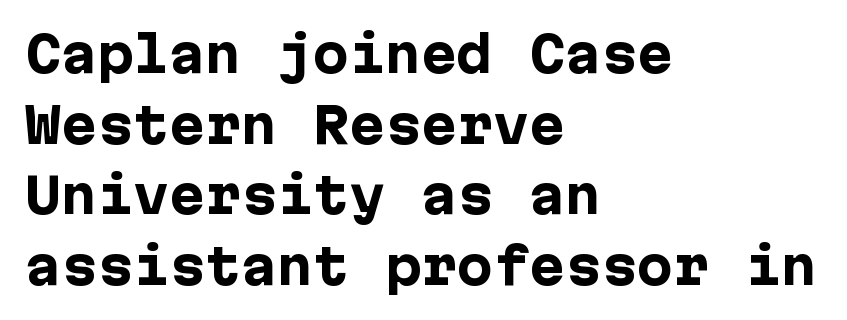
Q: Is the text bold? A: Yes.
Q: Is the text italic (slanted)? A: No, it is upright.
Q: Is the typeface a serif or a sans-serif typeface? A: Sans-serif.
Q: Is the text underlined? A: No.
Q: How is the paragraph aligned? A: Left-aligned.
Q: Is the spacing between letters normal or unusually wide? A: Normal.
Q: Is the spacing between lines tight, normal or loose? A: Normal.
Q: Width (condensed, normal, or wide)? A: Normal.
Q: Stroke contrast? A: Low.
Q: x-height? A: Medium.
